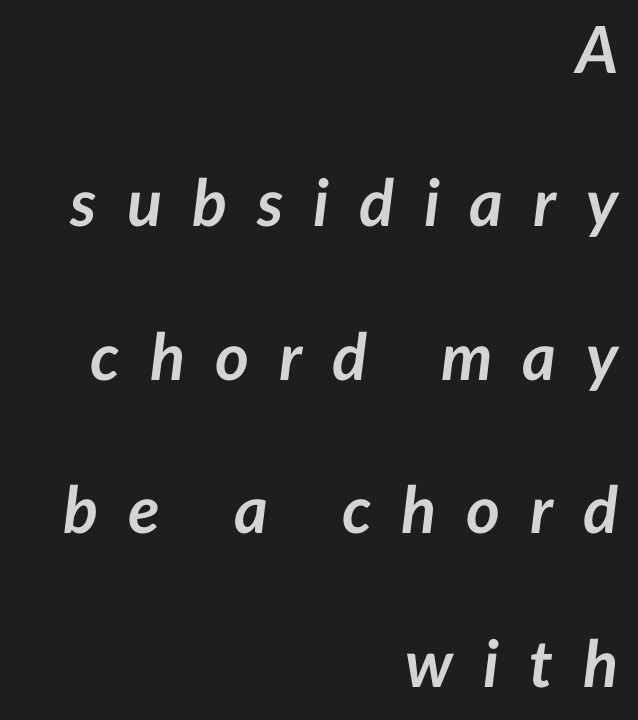
Q: Is the text bold? A: Yes.
Q: Is the text italic (slanted)? A: Yes, it leans right by about 7 degrees.
Q: Is the text underlined? A: No.
Q: How is the paragraph aligned? A: Right-aligned.
Q: Is the spacing between letters normal or unusually wide? A: Unusually wide.
Q: Is the spacing between lines tight, normal or loose? A: Loose.
Q: Width (condensed, normal, or wide)? A: Normal.
Q: Stroke contrast? A: Low.
Q: x-height? A: Medium.
Q: Monospaced? A: No.
